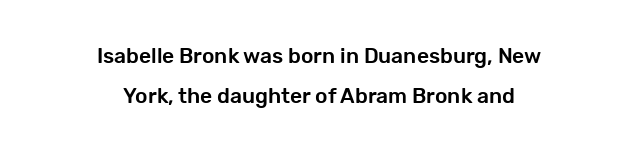
The image shows 21 px text type, upright; set centered, loose line spacing (1.9x), normal letter spacing, not underlined.
